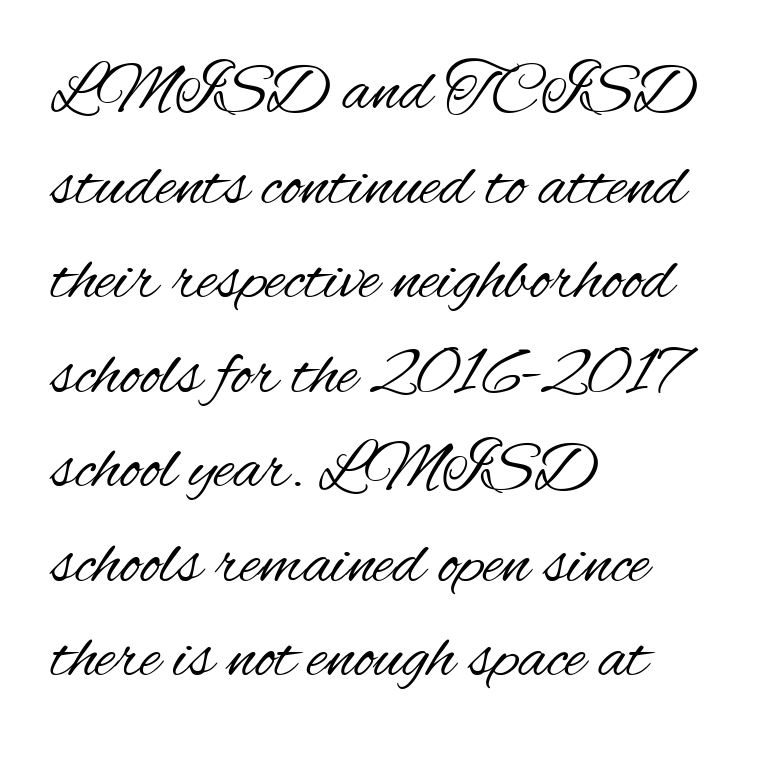
The image shows 69 px regular-weight, condensed sans-serif type; set left-aligned, normal line spacing (1.37x), normal letter spacing, not underlined; medium stroke contrast and a small x-height.
